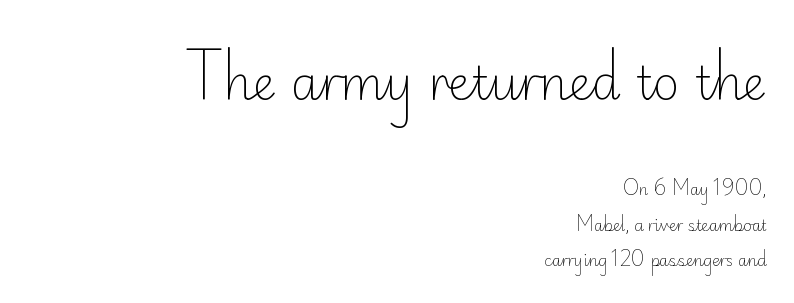
Q: Is the text bold? A: No.
Q: Is the text italic (slanted)? A: No, it is upright.
Q: Is the typeface a serif or a sans-serif typeface? A: Sans-serif.
Q: Is the text underlined? A: No.
Q: How is the paragraph aligned? A: Right-aligned.
Q: Is the spacing between letters normal or unusually wide? A: Normal.
Q: Is the spacing between lines tight, normal or loose? A: Loose.
Q: Which block of text is set in a larger size, the first (top) or the second (bottom)? A: The first (top) one.
Q: Width (condensed, normal, or wide)? A: Normal.
Q: Stroke contrast? A: Low.
Q: x-height? A: Small.
Q: Monospaced? A: No.
